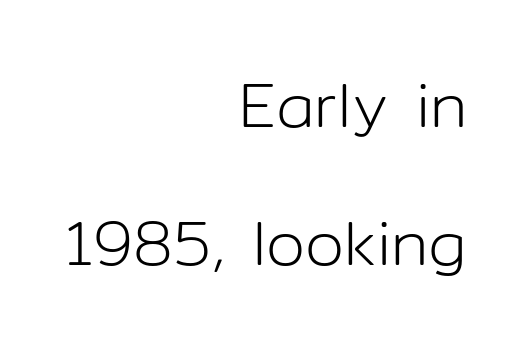
The image shows 63 px light sans-serif type, upright; set right-aligned, loose line spacing (2.19x), normal letter spacing, not underlined; low stroke contrast and a medium x-height.
